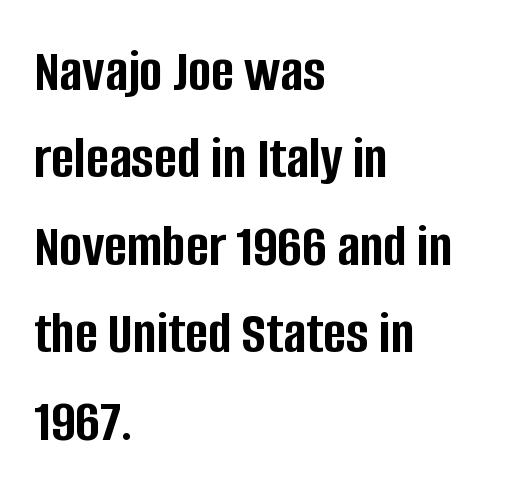
Q: Is the text bold? A: Yes.
Q: Is the text italic (slanted)? A: No, it is upright.
Q: Is the typeface a serif or a sans-serif typeface? A: Sans-serif.
Q: Is the text underlined? A: No.
Q: How is the paragraph aligned? A: Left-aligned.
Q: Is the spacing between letters normal or unusually wide? A: Normal.
Q: Is the spacing between lines tight, normal or loose? A: Normal.
Q: Width (condensed, normal, or wide)? A: Condensed.
Q: Stroke contrast? A: Low.
Q: x-height? A: Large.
Q: Monospaced? A: No.
